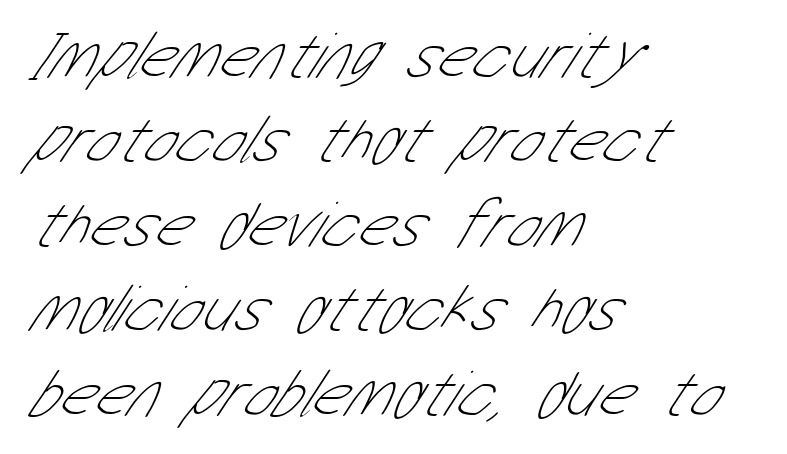
A typesetter would call this zero additional tracking. No letter is thick-stroked: the sample isn't bold. A normal amount of white space separates one row of letters from the next. Which margin do the lines hug? The left one — the right edge is uneven. Regarding serifs, this sample does without them.
